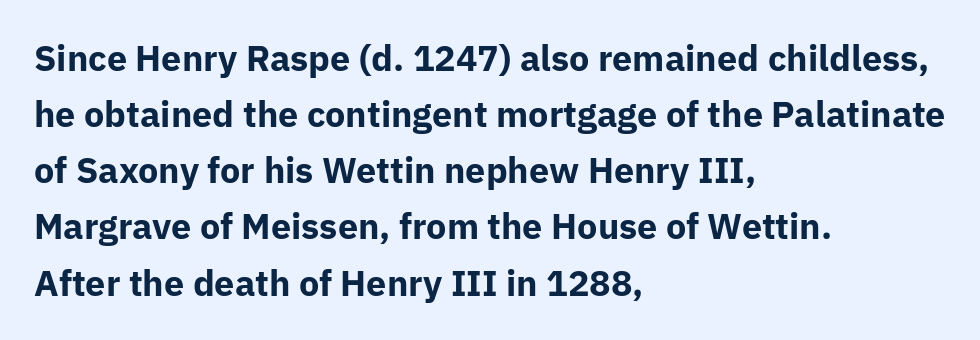
Visually the block forms a straight wall on the left and a jagged coastline on the right. The vertical gap from one line to the next is medium. What stands out about the letter spacing? Nothing — it is the standard amount. Serifs: no, the terminals of the letterforms are clean.
